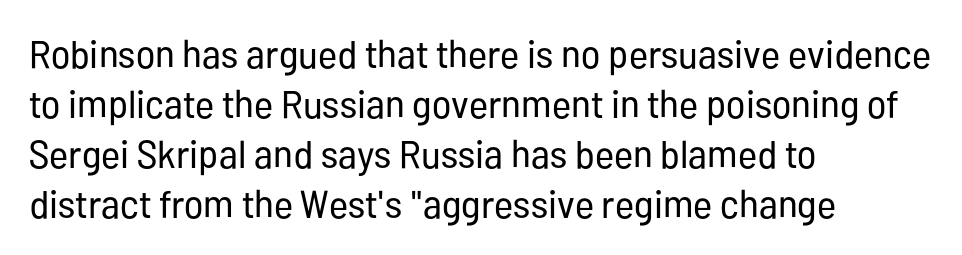
Q: Is the text bold? A: No.
Q: Is the text italic (slanted)? A: No, it is upright.
Q: Is the typeface a serif or a sans-serif typeface? A: Sans-serif.
Q: Is the text underlined? A: No.
Q: How is the paragraph aligned? A: Left-aligned.
Q: Is the spacing between letters normal or unusually wide? A: Normal.
Q: Is the spacing between lines tight, normal or loose? A: Normal.
Q: Width (condensed, normal, or wide)? A: Condensed.
Q: Stroke contrast? A: Low.
Q: x-height? A: Medium.
Q: Monospaced? A: No.
